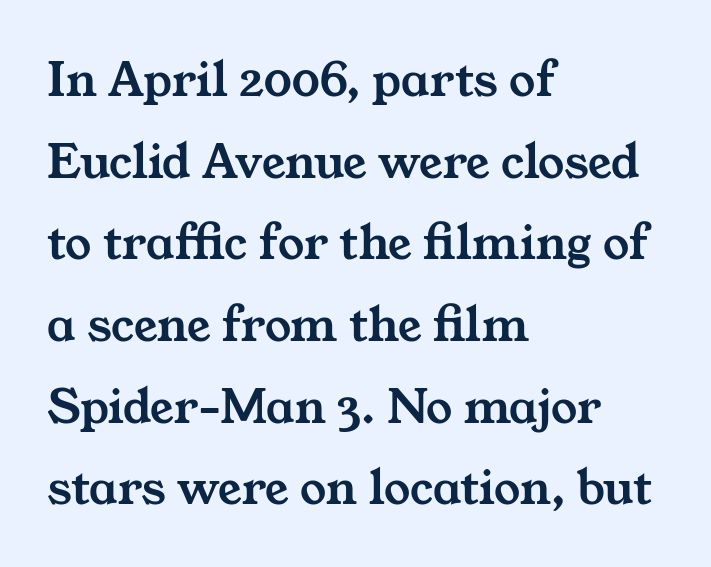
This rendering uses left alignment, leaving the right contour irregular. The space between consecutive lines is moderate. Any mark beneath the type? The region is blank. Honestly, the letter spacing is just normal — you wouldn't notice it. The rendering shows small feet on the letterforms — a serif design. This sample has the flowing, uneven cadence of proportional lettering.
